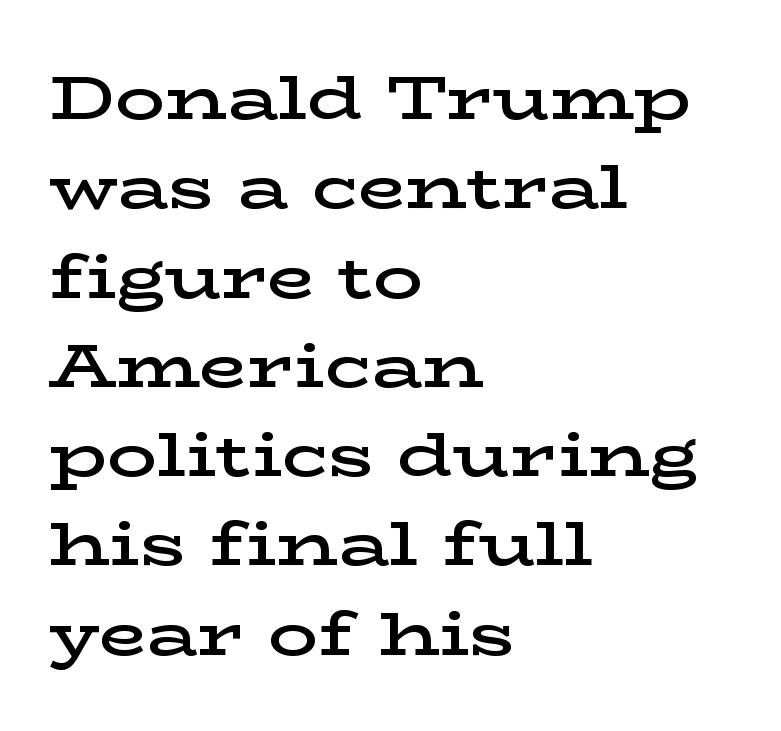
Q: Is the text bold? A: Semi-bold.
Q: Is the text italic (slanted)? A: No, it is upright.
Q: Is the typeface a serif or a sans-serif typeface? A: Serif.
Q: Is the text underlined? A: No.
Q: How is the paragraph aligned? A: Left-aligned.
Q: Is the spacing between letters normal or unusually wide? A: Normal.
Q: Is the spacing between lines tight, normal or loose? A: Normal.
Q: Width (condensed, normal, or wide)? A: Wide.
Q: Stroke contrast? A: Low.
Q: x-height? A: Medium.
Q: Monospaced? A: No.
